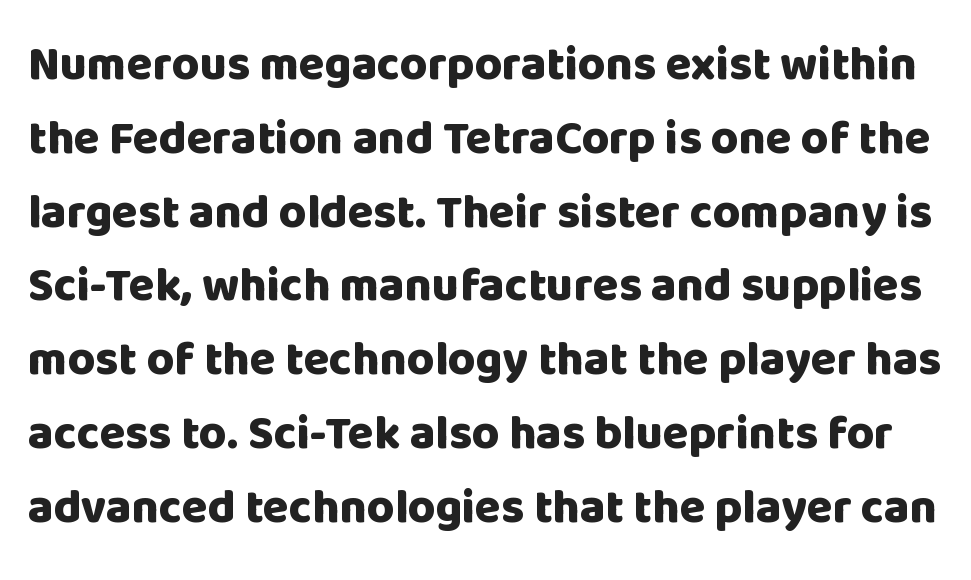
Does the weight exceed regular? Yes, all the way to bold. Type style note: lacks serifs. Here the designer chose a conventional face with non-uniform glyph widths. These lines sit exactly where default settings would place them.
